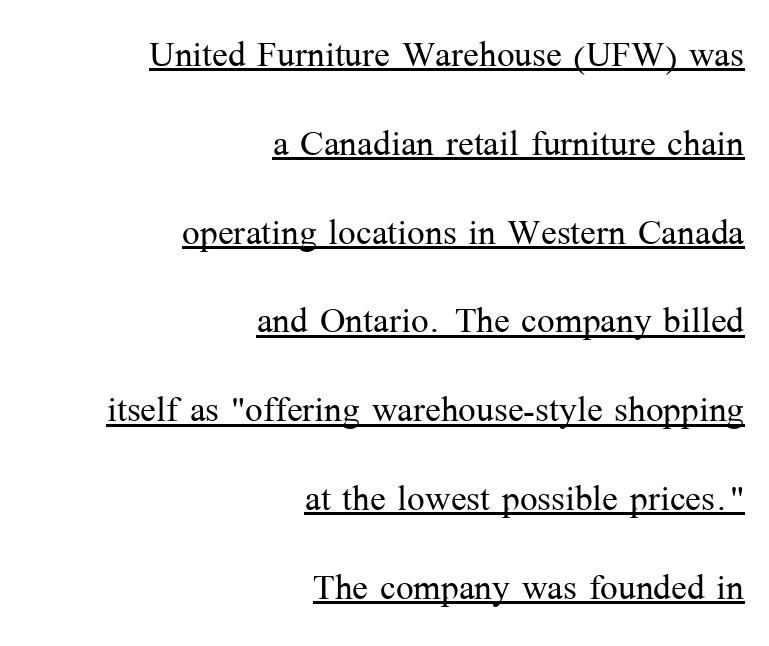
Q: Is the text bold? A: No.
Q: Is the text italic (slanted)? A: No, it is upright.
Q: Is the typeface a serif or a sans-serif typeface? A: Serif.
Q: Is the text underlined? A: Yes.
Q: How is the paragraph aligned? A: Right-aligned.
Q: Is the spacing between letters normal or unusually wide? A: Normal.
Q: Width (condensed, normal, or wide)? A: Normal.
Q: Stroke contrast? A: Medium.
Q: x-height? A: Medium.
Q: Monospaced? A: No.
